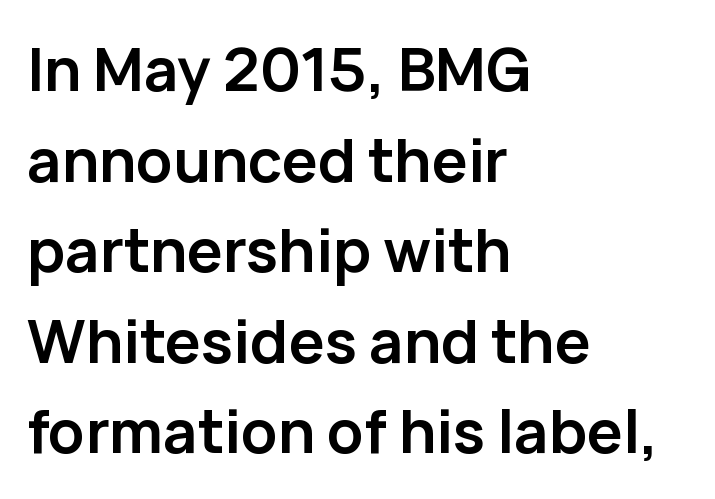
{"serif": "no", "italic": "no", "bold": "yes", "weight": "semibold", "width": "normal", "stroke_contrast": "low", "x_height": "medium", "monospaced": "no", "underline": "no", "align": "left", "line_spacing": "normal", "line_spacing_ratio": 1.51, "letter_spacing": "normal", "letter_spacing_em": 0.0, "glyph_px": 60}
